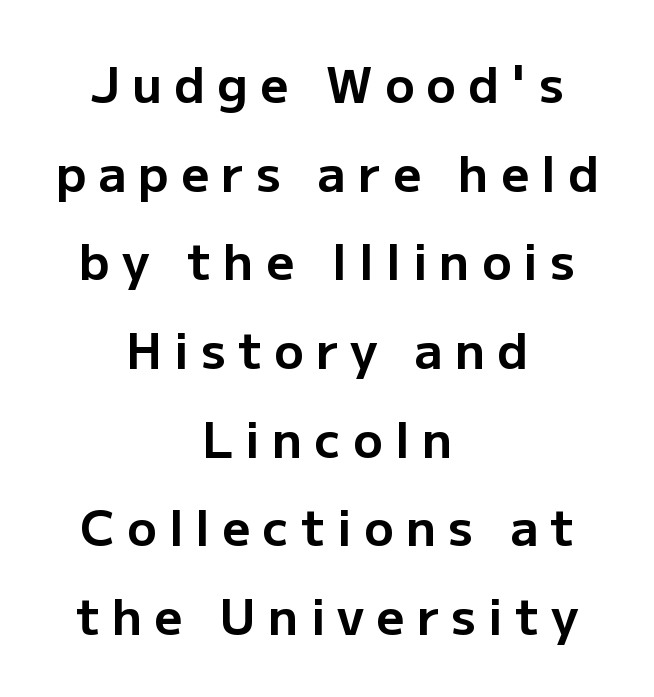
I'd call this a sans setting — the letters go barefoot. Characters follow at a spacing far wider than the type designer built in. Note the varied advance widths — an 'i' is clearly narrower than an 'm'. The whitespace from short lines is split evenly between both sides. Does the weight exceed regular? Yes, all the way to bold.
